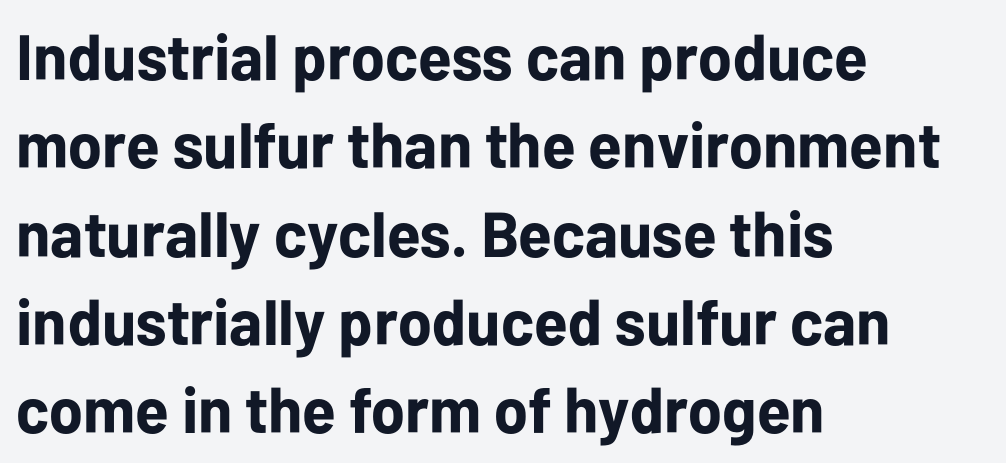
{"serif": "no", "italic": "no", "bold": "yes", "weight": "bold", "width": "normal", "stroke_contrast": "low", "x_height": "medium", "monospaced": "no", "underline": "no", "align": "left", "line_spacing": "normal", "line_spacing_ratio": 1.38, "letter_spacing": "normal", "letter_spacing_em": 0.0, "glyph_px": 64}
